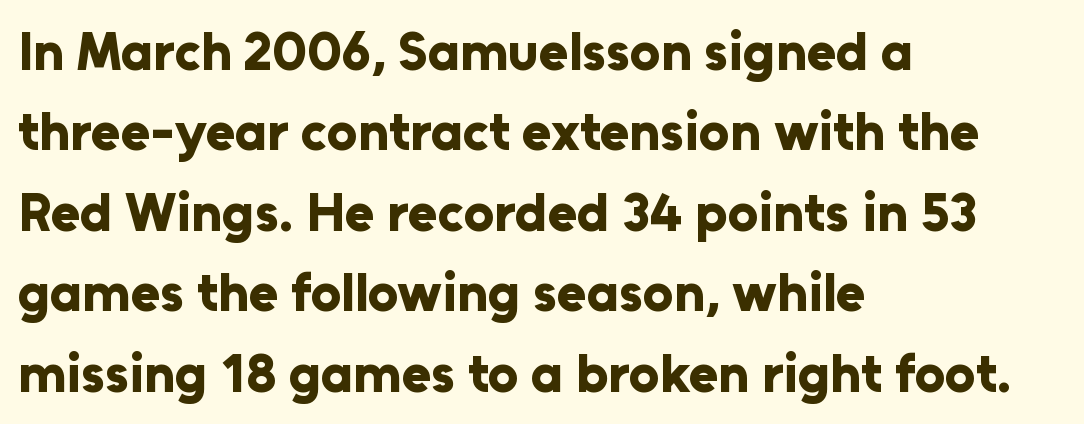
{"serif": "no", "italic": "no", "bold": "yes", "weight": "bold", "width": "normal", "stroke_contrast": "low", "x_height": "medium", "monospaced": "no", "underline": "no", "align": "left", "line_spacing": "normal", "line_spacing_ratio": 1.49, "letter_spacing": "normal", "letter_spacing_em": 0.0, "glyph_px": 54}
